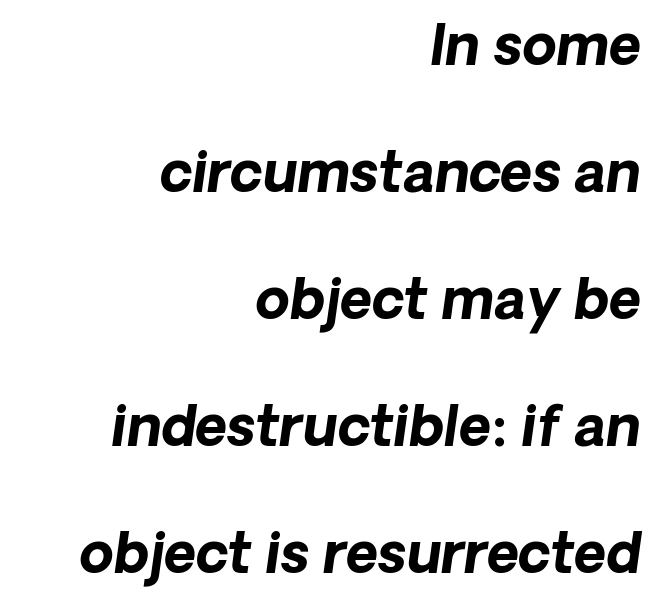
Q: Is the text bold? A: Yes.
Q: Is the text italic (slanted)? A: Yes, it leans right by about 8 degrees.
Q: Is the text underlined? A: No.
Q: How is the paragraph aligned? A: Right-aligned.
Q: Is the spacing between letters normal or unusually wide? A: Normal.
Q: Is the spacing between lines tight, normal or loose? A: Loose.
Q: Width (condensed, normal, or wide)? A: Normal.
Q: Stroke contrast? A: Low.
Q: x-height? A: Medium.
Q: Monospaced? A: No.
